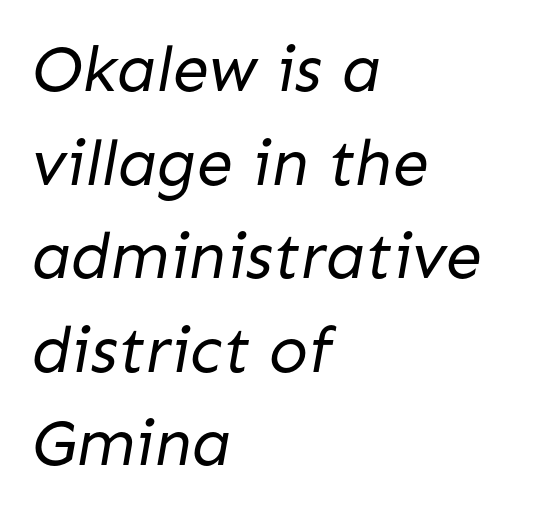
Q: Is the text bold? A: No.
Q: Is the typeface a serif or a sans-serif typeface? A: Sans-serif.
Q: Is the text underlined? A: No.
Q: How is the paragraph aligned? A: Left-aligned.
Q: Is the spacing between letters normal or unusually wide? A: Normal.
Q: Is the spacing between lines tight, normal or loose? A: Normal.
Q: Width (condensed, normal, or wide)? A: Normal.
Q: Stroke contrast? A: Low.
Q: x-height? A: Medium.
Q: Monospaced? A: No.
